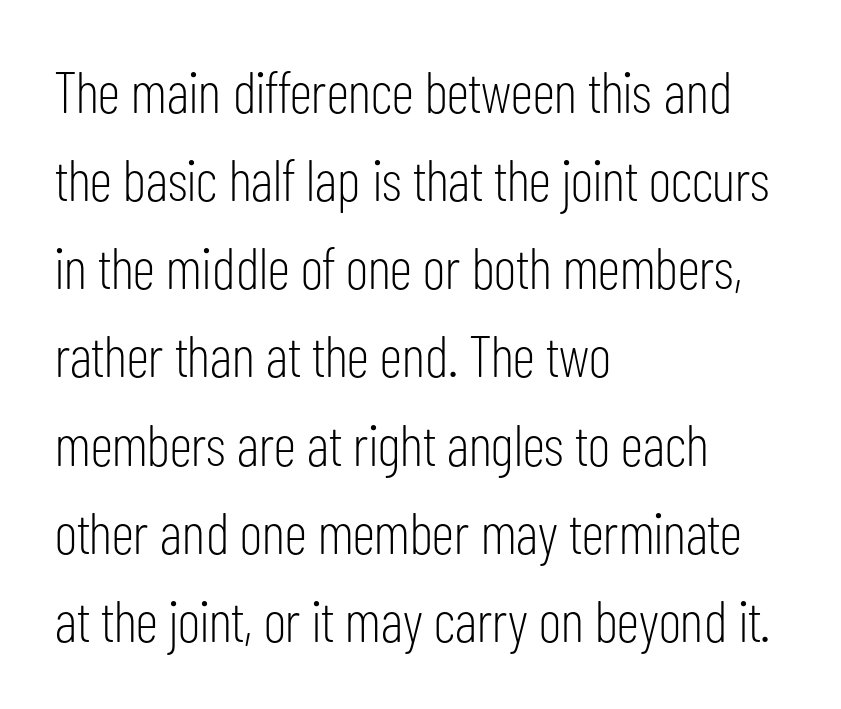
The image shows 58 px light, condensed sans-serif type, upright; set left-aligned, normal line spacing (1.52x), normal letter spacing, not underlined; low stroke contrast and a medium x-height.
